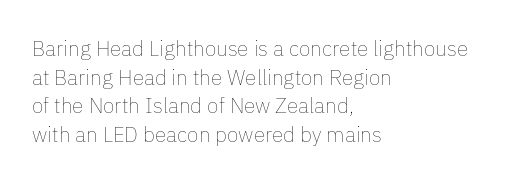
The image shows 21 px text type, upright; set left-aligned, normal line spacing (1.36x), normal letter spacing, not underlined.
